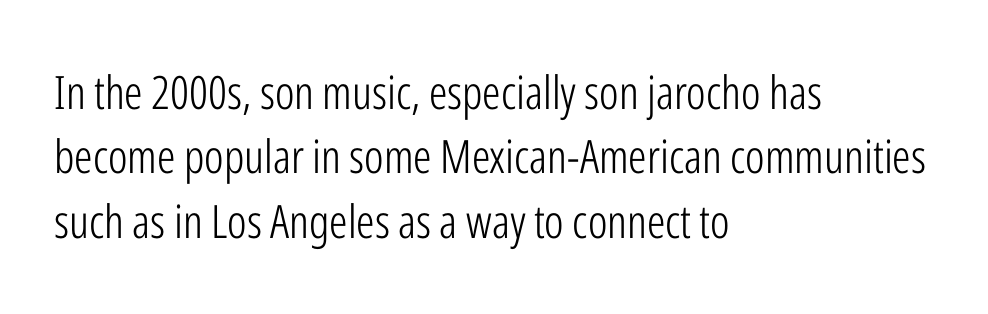
Q: Is the text bold? A: No.
Q: Is the text italic (slanted)? A: No, it is upright.
Q: Is the typeface a serif or a sans-serif typeface? A: Sans-serif.
Q: Is the text underlined? A: No.
Q: How is the paragraph aligned? A: Left-aligned.
Q: Is the spacing between letters normal or unusually wide? A: Normal.
Q: Is the spacing between lines tight, normal or loose? A: Normal.
Q: Width (condensed, normal, or wide)? A: Condensed.
Q: Stroke contrast? A: Low.
Q: x-height? A: Medium.
Q: Monospaced? A: No.
